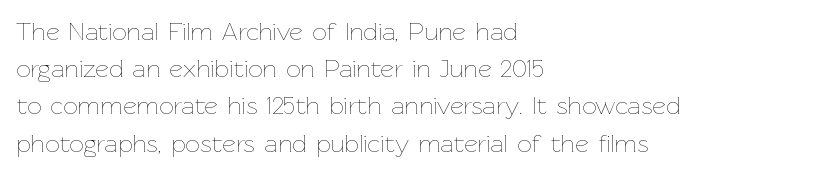
Q: Is the text bold? A: No.
Q: Is the text italic (slanted)? A: No, it is upright.
Q: Is the text underlined? A: No.
Q: How is the paragraph aligned? A: Left-aligned.
Q: Is the spacing between letters normal or unusually wide? A: Normal.
Q: Is the spacing between lines tight, normal or loose? A: Normal.
